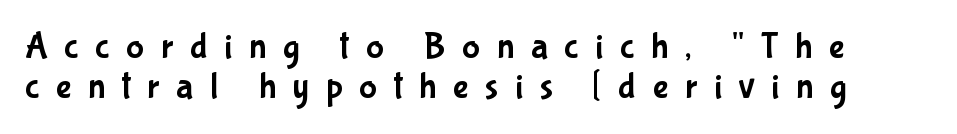
Tracking here is generous; glyphs stand well apart from one another. The face used here is proportionally spaced, like ordinary book or web type. A sans-serif font was chosen for this passage. Closely set lines give the paragraph a compact silhouette. Vertical strokes here are truly vertical.
